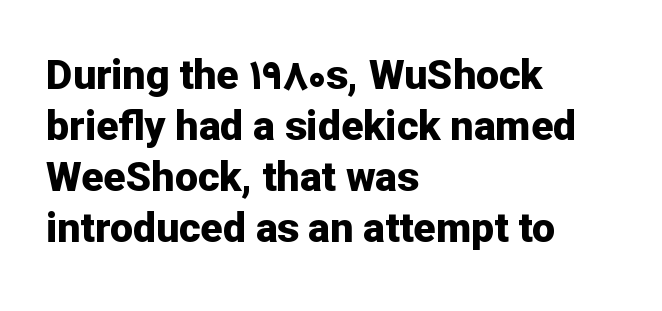
{"serif": "no", "italic": "no", "bold": "yes", "weight": "bold", "width": "normal", "stroke_contrast": "low", "x_height": "medium", "monospaced": "no", "underline": "no", "align": "left", "line_spacing_ratio": 1.24, "letter_spacing": "normal", "letter_spacing_em": 0.0, "glyph_px": 41}
